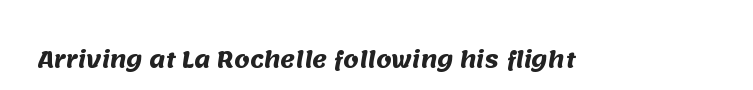
{"bold": "yes", "underline": "no", "letter_spacing": "normal", "letter_spacing_em": 0.0, "glyph_px": 22}
